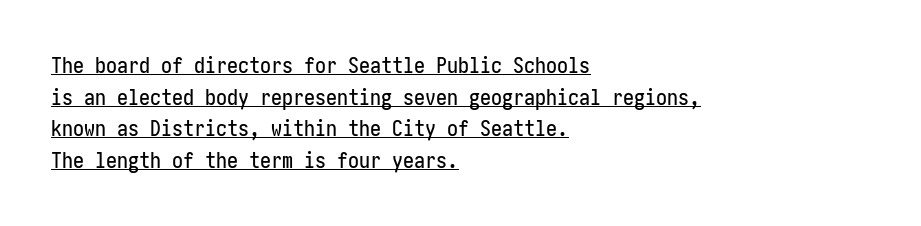
Q: Is the text italic (slanted)? A: No, it is upright.
Q: Is the text underlined? A: Yes.
Q: How is the paragraph aligned? A: Left-aligned.
Q: Is the spacing between letters normal or unusually wide? A: Normal.
Q: Is the spacing between lines tight, normal or loose? A: Normal.
